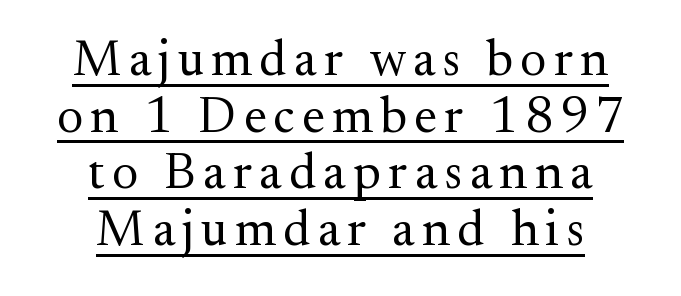
Casual observation: everything's sitting right in the middle. A light-to-regular cut is what we see here. A continuous stroke trails under the words, as in a hyperlink. Proportional: the letters do not fall into vertical columns.
